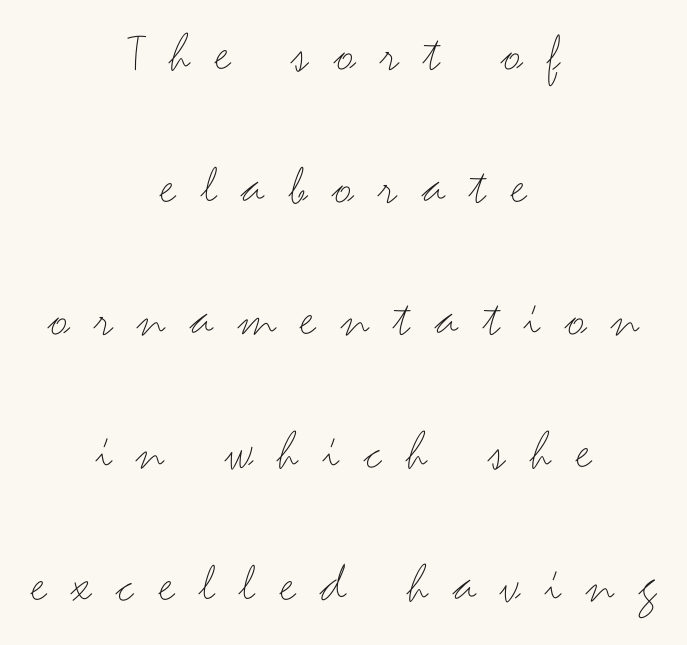
Q: Is the text bold? A: No.
Q: Is the text italic (slanted)? A: Yes.
Q: Is the typeface a serif or a sans-serif typeface? A: Sans-serif.
Q: Is the text underlined? A: No.
Q: How is the paragraph aligned? A: Centered.
Q: Is the spacing between letters normal or unusually wide? A: Unusually wide.
Q: Is the spacing between lines tight, normal or loose? A: Loose.
Q: Width (condensed, normal, or wide)? A: Wide.
Q: Stroke contrast? A: Medium.
Q: x-height? A: Small.
Q: Monospaced? A: No.
